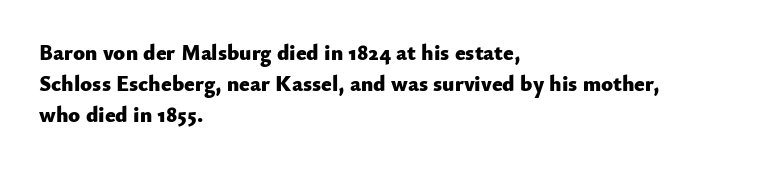
Q: Is the text bold? A: Yes.
Q: Is the text italic (slanted)? A: No, it is upright.
Q: Is the text underlined? A: No.
Q: How is the paragraph aligned? A: Left-aligned.
Q: Is the spacing between letters normal or unusually wide? A: Normal.
Q: Is the spacing between lines tight, normal or loose? A: Normal.
